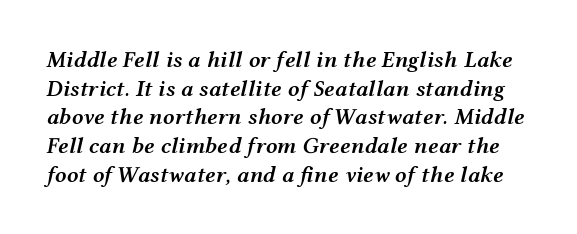
The image shows 23 px text type, italic (leaning right); set normal line spacing (1.25x), normal letter spacing, not underlined.
